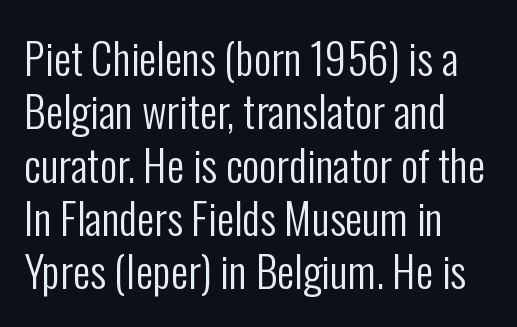
{"serif": "no", "italic": "no", "bold": "no", "weight": "regular", "width": "condensed", "stroke_contrast": "low", "x_height": "medium", "monospaced": "no", "underline": "no", "align": "left", "line_spacing_ratio": 1.24, "letter_spacing": "normal", "letter_spacing_em": 0.0, "glyph_px": 43}
